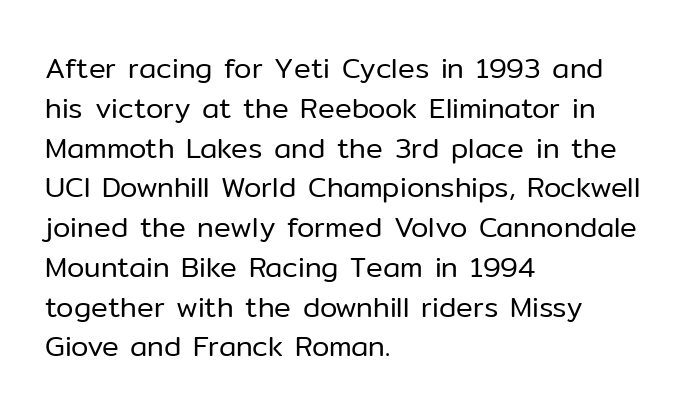
The image shows 28 px regular-weight sans-serif type, upright; set left-aligned, normal line spacing (1.42x), normal letter spacing, not underlined; low stroke contrast and a medium x-height.
